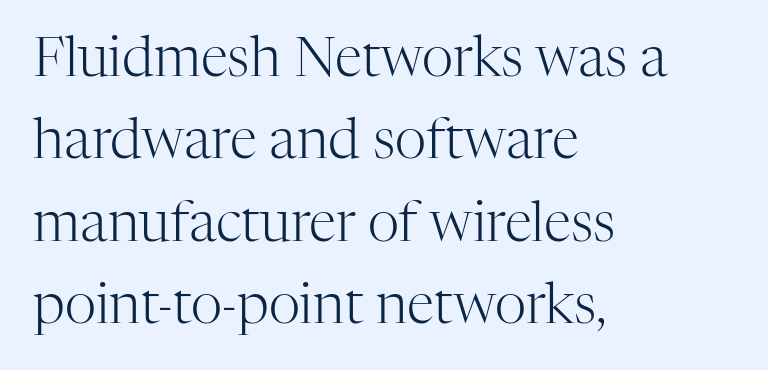
{"serif": "yes", "italic": "no", "bold": "no", "weight": "light", "width": "normal", "stroke_contrast": "high", "x_height": "medium", "monospaced": "no", "underline": "no", "align": "left", "line_spacing": "normal", "line_spacing_ratio": 1.5, "letter_spacing": "normal", "letter_spacing_em": 0.0, "glyph_px": 55}
